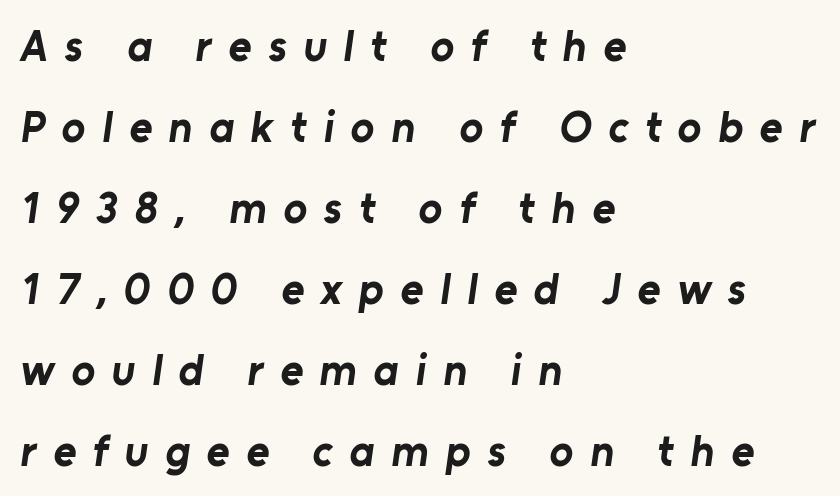
Inter-character spacing is expanded well beyond the font's built-in metrics. Only glyphs here, with clear space below each row. This sample has the flowing, uneven cadence of proportional lettering. Pretty heavy lettering here — definitely bold.
